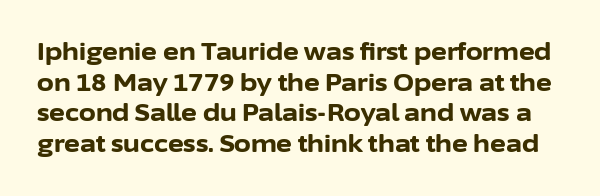
The image shows 24 px bold type, upright; set normal line spacing (1.28x), normal letter spacing, not underlined.
